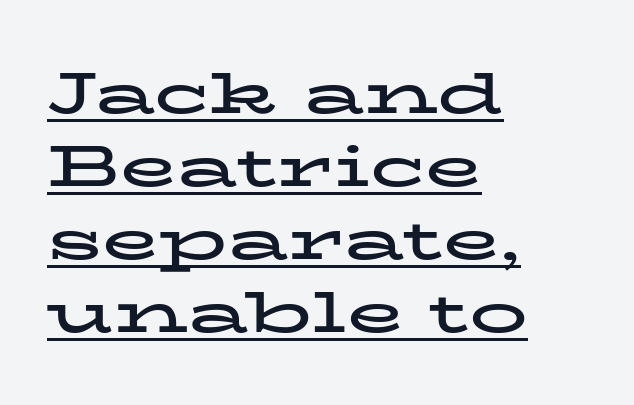
The string is rendered with underlining switched on. The type family on display is of the serif kind. Students, note that the glyphs here touch the page at normal intervals. Every letter is thick-stroked: bold, no question. Successive baselines arrive at the customary interval. Alignment: flush left.
